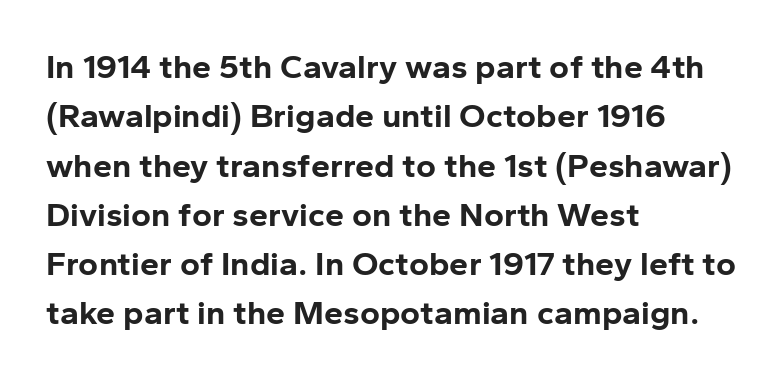
The image shows 34 px bold sans-serif type, upright; set left-aligned, normal line spacing (1.45x), normal letter spacing, not underlined; low stroke contrast and a medium x-height.
